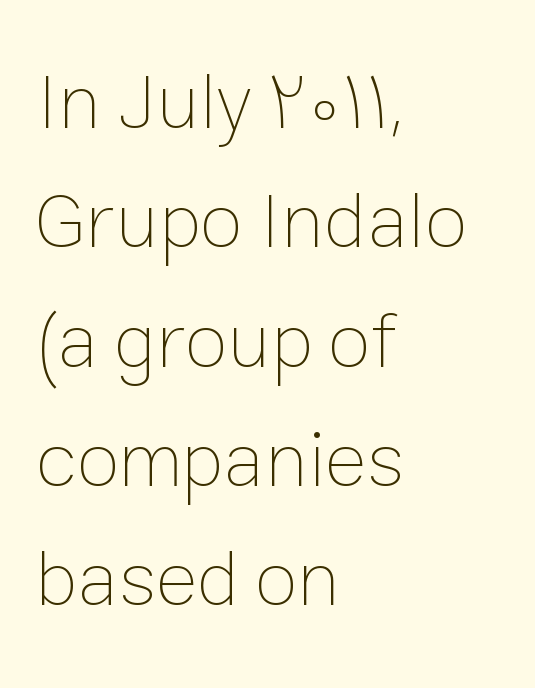
A roman cut, with each character standing at attention. This sample keeps an unexceptional amount of space between lines. Is the block centered? No — it sits flush against the left margin. Each word holds together tightly as a unit, with standard inter-letter gaps. Plain, unruled lines of type.
